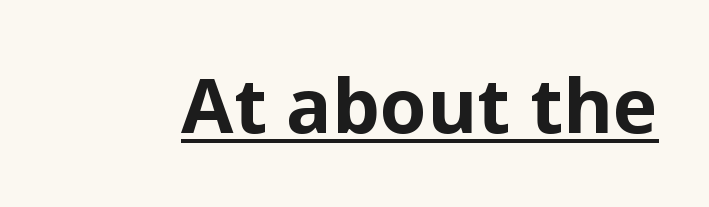
{"serif": "no", "italic": "no", "bold": "yes", "weight": "bold", "width": "normal", "stroke_contrast": "low", "x_height": "medium", "monospaced": "no", "underline": "yes", "letter_spacing": "normal", "letter_spacing_em": 0.0, "glyph_px": 76}
